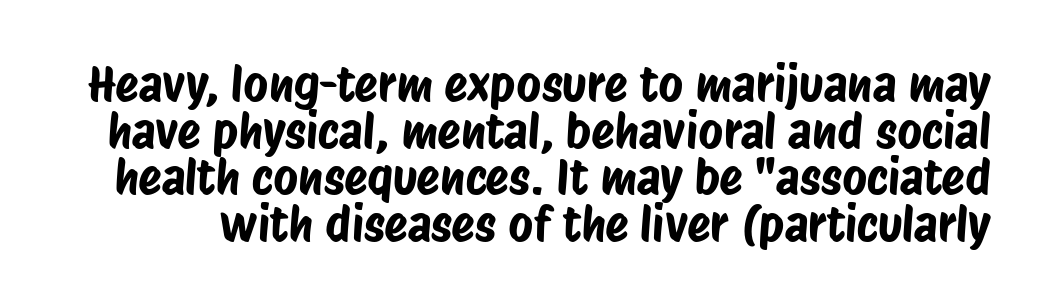
{"serif": "no", "width": "condensed", "stroke_contrast": "low", "x_height": "large", "monospaced": "no", "underline": "no", "line_spacing": "tight", "line_spacing_ratio": 0.97, "letter_spacing": "normal", "letter_spacing_em": 0.0, "glyph_px": 48}
